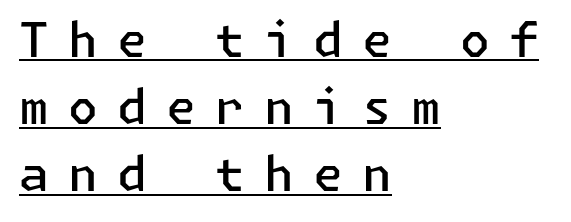
Q: Is the text bold? A: Semi-bold.
Q: Is the text italic (slanted)? A: No, it is upright.
Q: Is the typeface a serif or a sans-serif typeface? A: Sans-serif.
Q: Is the text underlined? A: Yes.
Q: How is the paragraph aligned? A: Left-aligned.
Q: Is the spacing between letters normal or unusually wide? A: Unusually wide.
Q: Is the spacing between lines tight, normal or loose? A: Normal.
Q: Width (condensed, normal, or wide)? A: Normal.
Q: Stroke contrast? A: Low.
Q: x-height? A: Medium.
